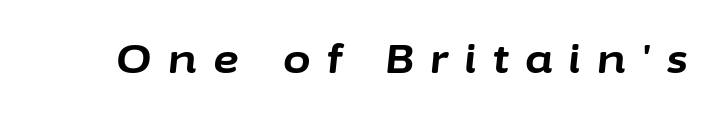
The image shows 40 px bold type, italic (leaning right); set unusually wide letter spacing (+0.42 em), not underlined; low stroke contrast and a medium x-height.
